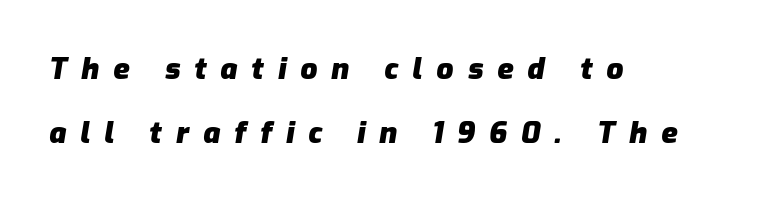
The image shows 30 px heavy type, italic (leaning right); set left-aligned, loose line spacing (2.14x), unusually wide letter spacing (+0.46 em), not underlined; low stroke contrast and a medium x-height.
